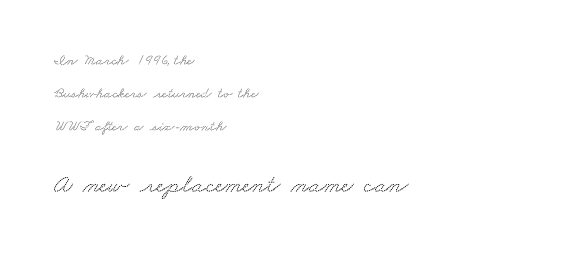
{"underline": "no", "align": "left", "line_spacing": "loose", "line_spacing_ratio": 2.2, "letter_spacing": "normal", "letter_spacing_em": 0.0, "larger_block": "second", "size_ratio": 1.73, "glyph_px": 26}
